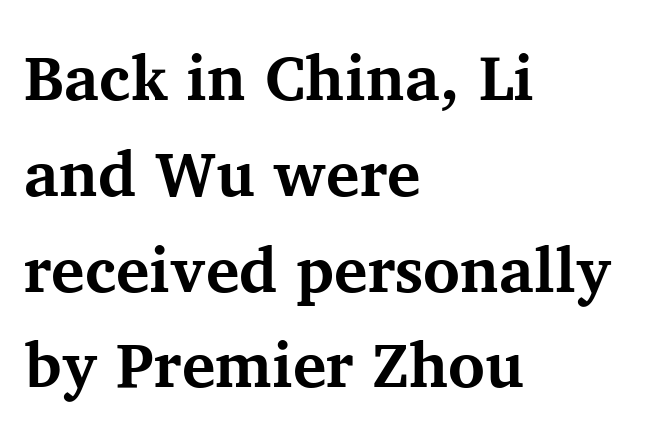
Q: Is the text bold? A: Yes.
Q: Is the text italic (slanted)? A: No, it is upright.
Q: Is the typeface a serif or a sans-serif typeface? A: Serif.
Q: Is the text underlined? A: No.
Q: How is the paragraph aligned? A: Left-aligned.
Q: Is the spacing between letters normal or unusually wide? A: Normal.
Q: Is the spacing between lines tight, normal or loose? A: Normal.
Q: Width (condensed, normal, or wide)? A: Normal.
Q: Stroke contrast? A: Medium.
Q: x-height? A: Medium.
Q: Monospaced? A: No.
